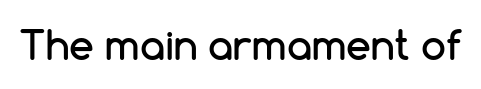
{"serif": "no", "italic": "no", "width": "normal", "stroke_contrast": "low", "x_height": "medium", "monospaced": "no", "underline": "no", "letter_spacing": "normal", "letter_spacing_em": 0.0, "glyph_px": 40}
